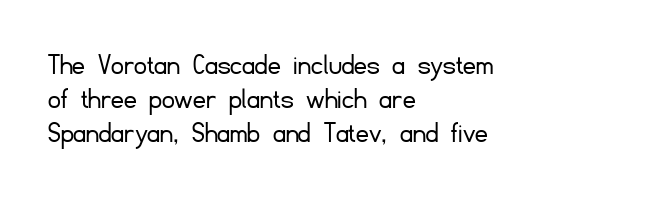
The image shows 31 px light sans-serif type, upright; set left-aligned, tight line spacing (1.1x), normal letter spacing, not underlined; low stroke contrast and a small x-height.
